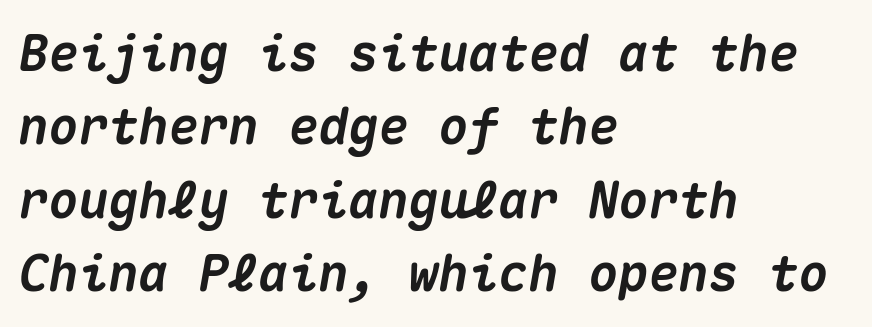
Q: Is the text bold? A: Yes.
Q: Is the text italic (slanted)? A: Yes, it leans right by about 10 degrees.
Q: Is the text underlined? A: No.
Q: How is the paragraph aligned? A: Left-aligned.
Q: Is the spacing between letters normal or unusually wide? A: Normal.
Q: Is the spacing between lines tight, normal or loose? A: Normal.
Q: Width (condensed, normal, or wide)? A: Normal.
Q: Stroke contrast? A: Medium.
Q: x-height? A: Medium.
Q: Monospaced? A: Yes.
